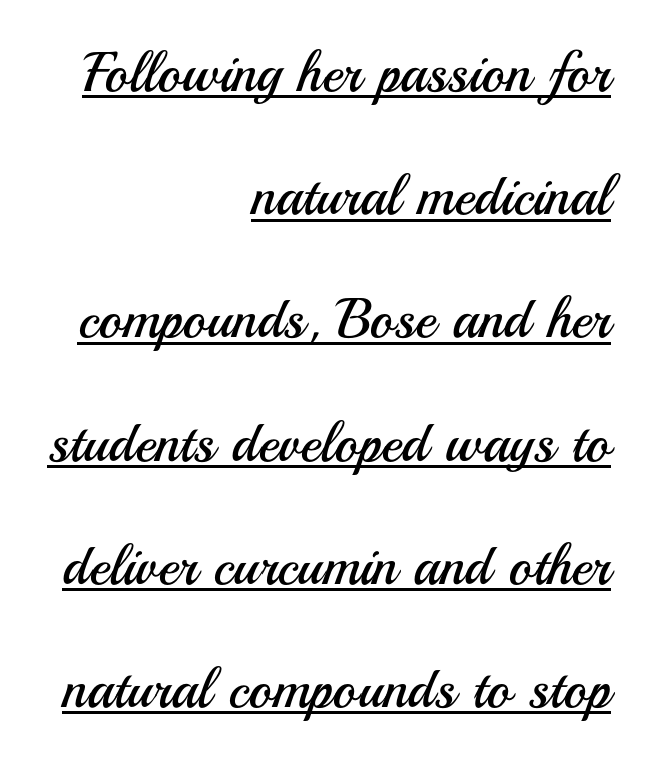
The image shows 56 px regular-weight sans-serif type; set right-aligned, loose line spacing (2.2x), normal letter spacing, underlined; medium stroke contrast and a small x-height.
